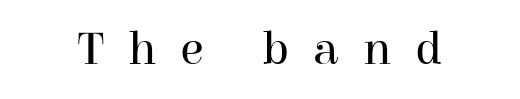
Q: Is the text bold? A: No.
Q: Is the text italic (slanted)? A: No, it is upright.
Q: Is the typeface a serif or a sans-serif typeface? A: Serif.
Q: Is the text underlined? A: No.
Q: Is the spacing between letters normal or unusually wide? A: Unusually wide.
Q: Width (condensed, normal, or wide)? A: Normal.
Q: Stroke contrast? A: High.
Q: x-height? A: Medium.
Q: Monospaced? A: No.
